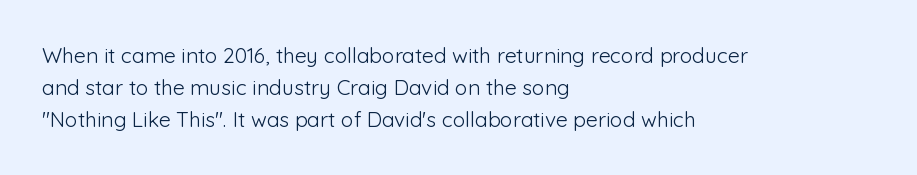
{"italic": "no", "bold": "no", "underline": "no", "align": "left", "line_spacing": "normal", "line_spacing_ratio": 1.52, "letter_spacing": "normal", "letter_spacing_em": 0.0, "glyph_px": 21}
